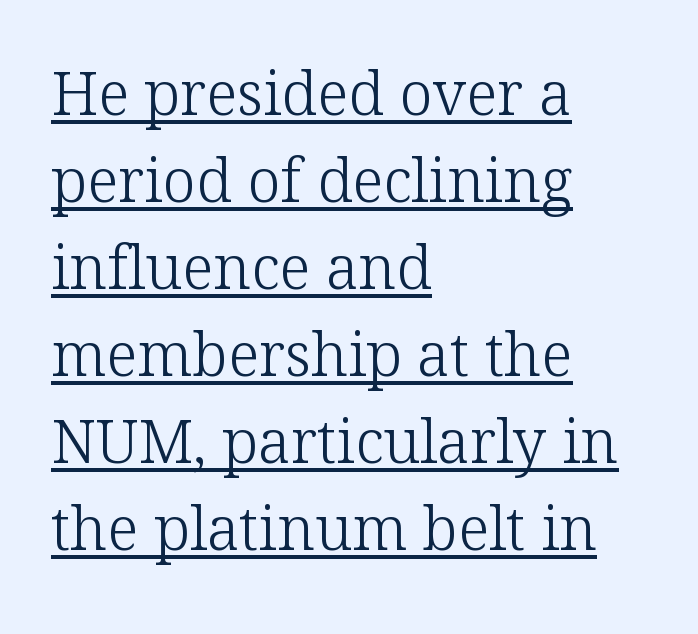
Q: Is the text bold? A: No.
Q: Is the text italic (slanted)? A: No, it is upright.
Q: Is the typeface a serif or a sans-serif typeface? A: Serif.
Q: Is the text underlined? A: Yes.
Q: How is the paragraph aligned? A: Left-aligned.
Q: Is the spacing between letters normal or unusually wide? A: Normal.
Q: Is the spacing between lines tight, normal or loose? A: Normal.
Q: Width (condensed, normal, or wide)? A: Normal.
Q: Stroke contrast? A: Low.
Q: x-height? A: Medium.
Q: Monospaced? A: No.
